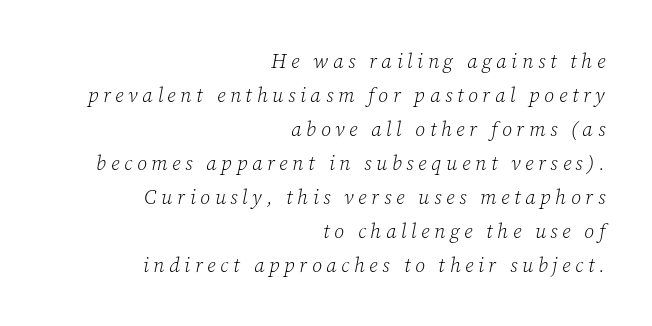
The typesetting does not lean heavy: it is not bold. Tall strokes in this sample are angled rather than plumb. Caption: expanded tracking, letters set apart. Horizontal alignment here is rightward, an uncommon choice for prose.
